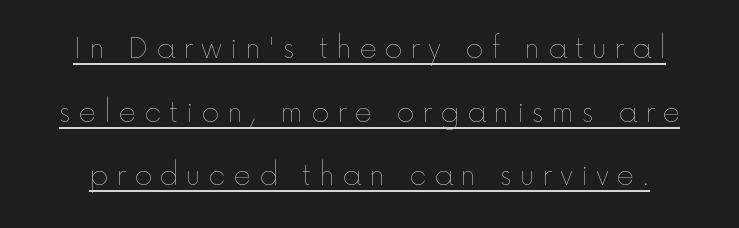
{"italic": "no", "bold": "no", "underline": "yes", "line_spacing": "loose", "line_spacing_ratio": 2.36, "letter_spacing": "wide", "letter_spacing_em": 0.29, "glyph_px": 27}
